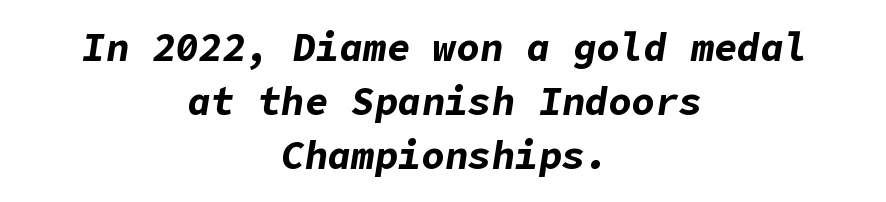
{"italic": "yes", "lean": "right", "slant_degrees": 9, "bold": "yes", "weight": "bold", "width": "normal", "stroke_contrast": "low", "x_height": "medium", "underline": "no", "align": "center", "line_spacing": "normal", "line_spacing_ratio": 1.38, "letter_spacing": "normal", "letter_spacing_em": 0.0, "glyph_px": 39}
